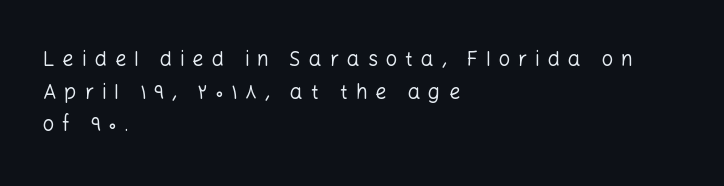
Summary of vertical rhythm: regular, with standard interline spacing. Descenders hang freely into open space. In CSS terms this would be text-align: left. These lines have a slow, spaced-out rhythm from letter to letter. A roman cut, with each character standing at attention.
